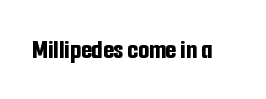
{"serif": "no", "italic": "no", "bold": "yes", "weight": "bold", "width": "condensed", "stroke_contrast": "low", "x_height": "medium", "monospaced": "no", "underline": "no", "letter_spacing": "normal", "letter_spacing_em": 0.0, "glyph_px": 28}
